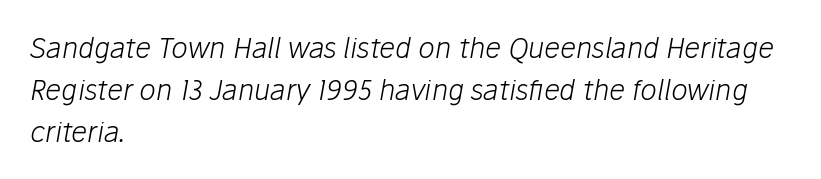
Q: Is the text bold? A: No.
Q: Is the text italic (slanted)? A: Yes, it leans right by about 10 degrees.
Q: Is the text underlined? A: No.
Q: How is the paragraph aligned? A: Left-aligned.
Q: Is the spacing between letters normal or unusually wide? A: Normal.
Q: Is the spacing between lines tight, normal or loose? A: Normal.
Q: Width (condensed, normal, or wide)? A: Normal.
Q: Stroke contrast? A: Low.
Q: x-height? A: Medium.
Q: Monospaced? A: No.
